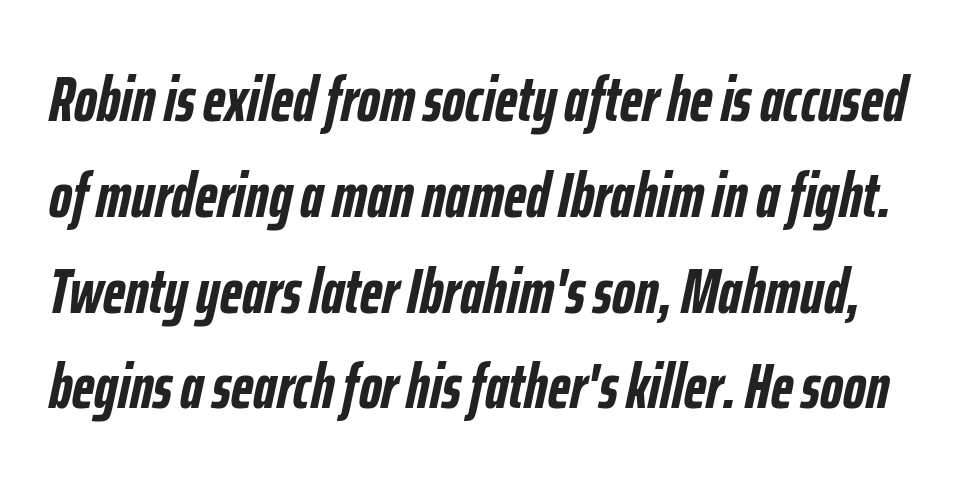
{"italic": "yes", "lean": "right", "slant_degrees": 12, "bold": "yes", "weight": "semibold", "width": "condensed", "stroke_contrast": "low", "x_height": "medium", "monospaced": "no", "underline": "no", "line_spacing": "normal", "line_spacing_ratio": 1.52, "letter_spacing": "normal", "letter_spacing_em": 0.0, "glyph_px": 63}
